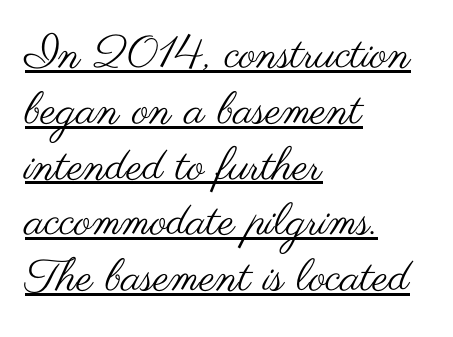
{"serif": "no", "bold": "no", "weight": "regular", "width": "wide", "stroke_contrast": "medium", "x_height": "small", "monospaced": "no", "underline": "yes", "align": "left", "line_spacing_ratio": 1.24, "letter_spacing": "normal", "letter_spacing_em": 0.0, "glyph_px": 45}
